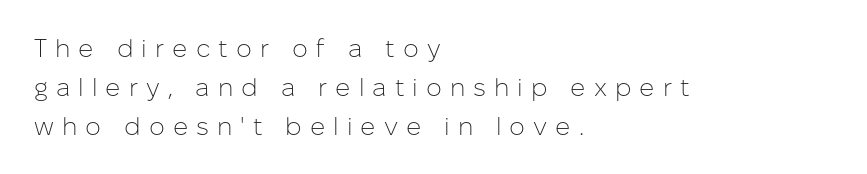
The image shows 25 px text type, upright; set left-aligned, normal line spacing (1.56x), unusually wide letter spacing (+0.32 em), not underlined.
